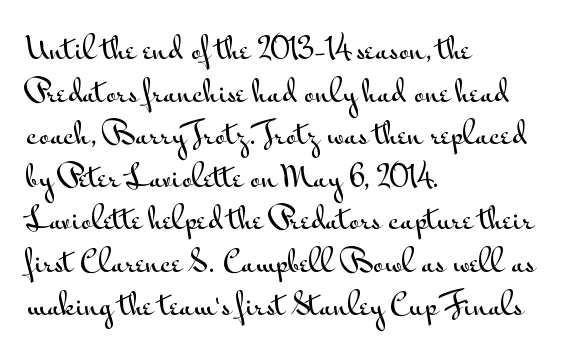
Q: Is the text italic (slanted)? A: Yes.
Q: Is the typeface a serif or a sans-serif typeface? A: Sans-serif.
Q: Is the text underlined? A: No.
Q: How is the paragraph aligned? A: Left-aligned.
Q: Is the spacing between letters normal or unusually wide? A: Normal.
Q: Is the spacing between lines tight, normal or loose? A: Normal.
Q: Width (condensed, normal, or wide)? A: Wide.
Q: Stroke contrast? A: Medium.
Q: x-height? A: Small.
Q: Monospaced? A: No.
